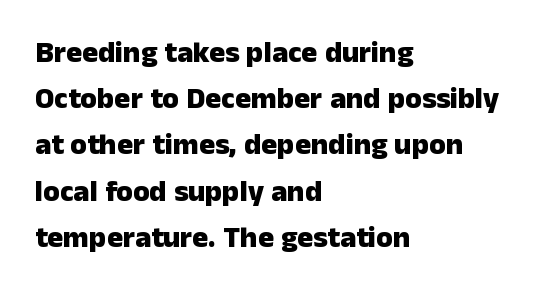
The image shows 30 px heavy sans-serif type, upright; set left-aligned, normal line spacing (1.54x), normal letter spacing, not underlined; low stroke contrast and a medium x-height.
